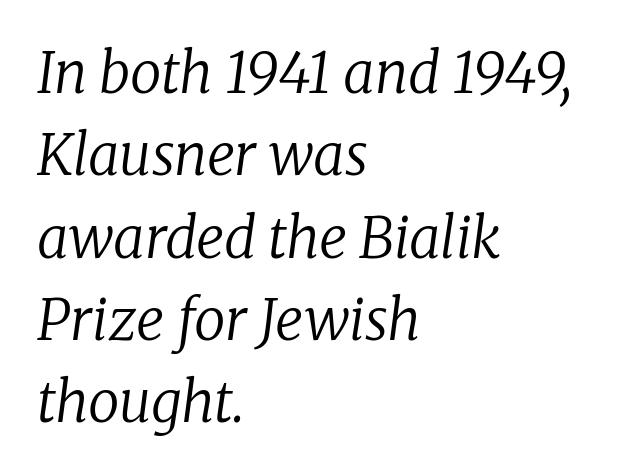
No letter is thick-stroked: the sample isn't bold. The characters display serif detailing at their extremities. Glance below the letters and you will spot only blank space. Posture: slanted. The paragraph shown leans on its left margin. Think of a printed novel: that variable character pitch is what you see here.
